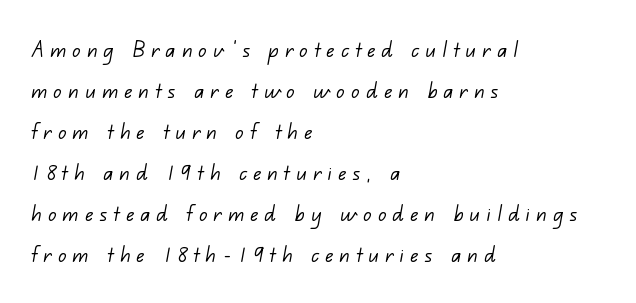
The image shows 26 px text type; set left-aligned, normal line spacing (1.58x), unusually wide letter spacing (+0.24 em), not underlined.
